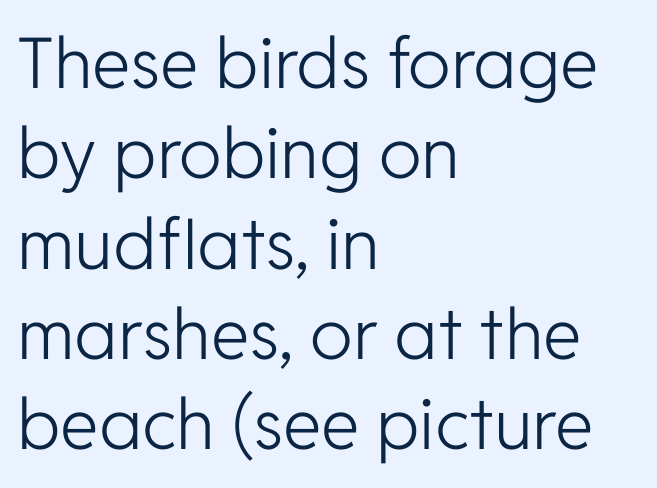
In terms of posture, this sample is upright. Each letter keeps its own natural width here, so spacing adapts to shape. Has an underline been added? It has not. Summary of vertical rhythm: regular, with standard interline spacing. No feet cap the strokes, marking this as sans-serif type. Words appear dense and cohesive because spacing is normal.
